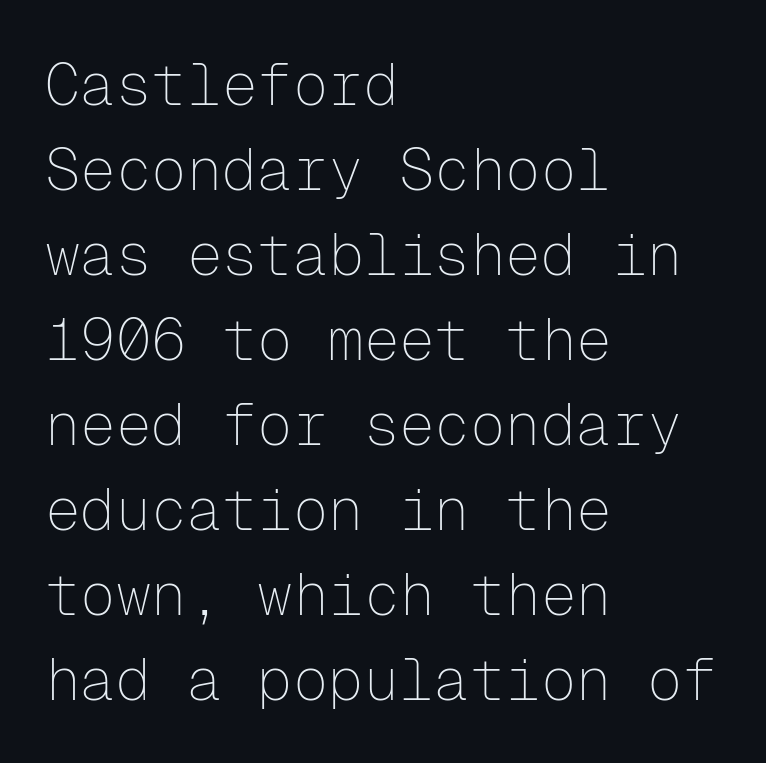
The image shows 59 px thin sans-serif type, upright, monospaced; set left-aligned, normal line spacing (1.44x), normal letter spacing, not underlined; low stroke contrast and a medium x-height.
